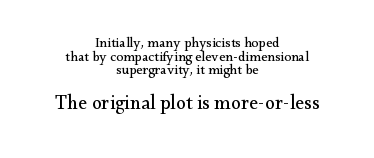
This sample uses an upright cut, with every glyph sitting square on the baseline. The line-height multiplier appears low, near solid setting. The whitespace from short lines is split evenly between both sides. The string is rendered with underlining switched off. Stroke mass is kept to a normal reading level or below.
